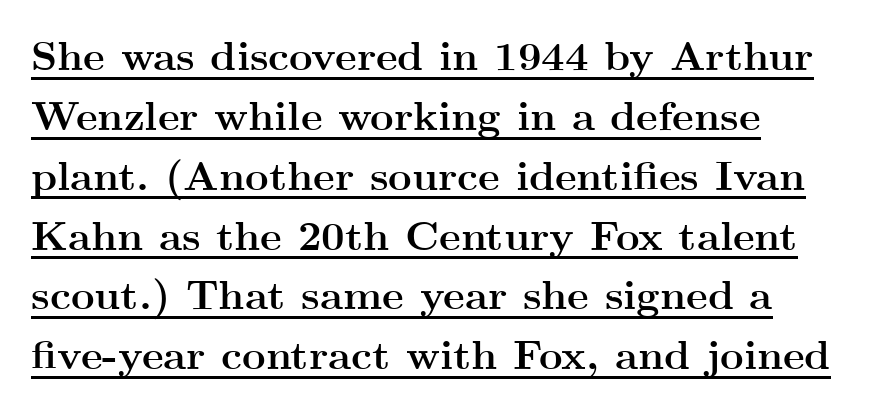
The image shows 41 px semibold, wide serif type, upright; set left-aligned, normal line spacing (1.46x), normal letter spacing, underlined; medium stroke contrast and a small x-height.
